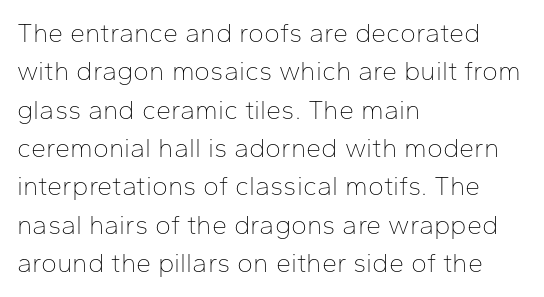
Every row of glyphs begins at an identical x-position on the left. A roman cut, with each character standing at attention. Does the leading feel generous? No, just average. The tracking reads as untouched default to a designer's eye.
